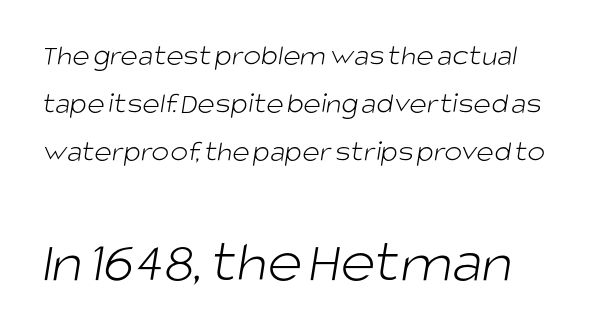
{"serif": "no", "bold": "no", "weight": "light", "width": "normal", "stroke_contrast": "low", "x_height": "large", "monospaced": "no", "underline": "no", "align": "left", "line_spacing": "normal", "line_spacing_ratio": 1.6, "letter_spacing": "normal", "letter_spacing_em": 0.0, "larger_block": "second", "size_ratio": 2.0, "glyph_px": 60}
